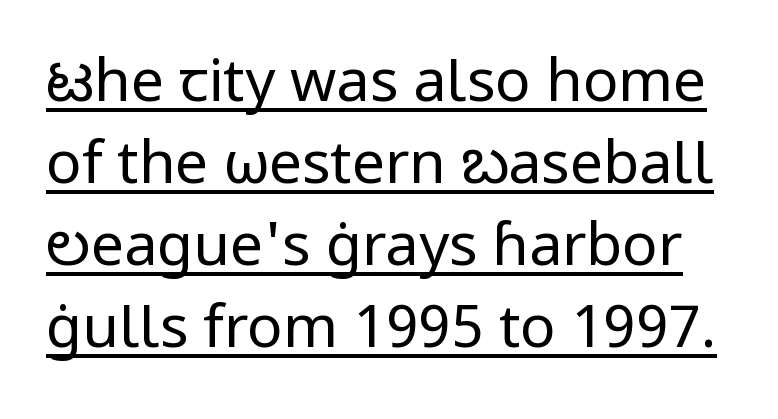
{"serif": "no", "italic": "no", "bold": "no", "weight": "regular", "width": "normal", "stroke_contrast": "low", "x_height": "medium", "monospaced": "no", "underline": "yes", "line_spacing": "normal", "line_spacing_ratio": 1.39, "letter_spacing": "normal", "letter_spacing_em": 0.0, "glyph_px": 59}
